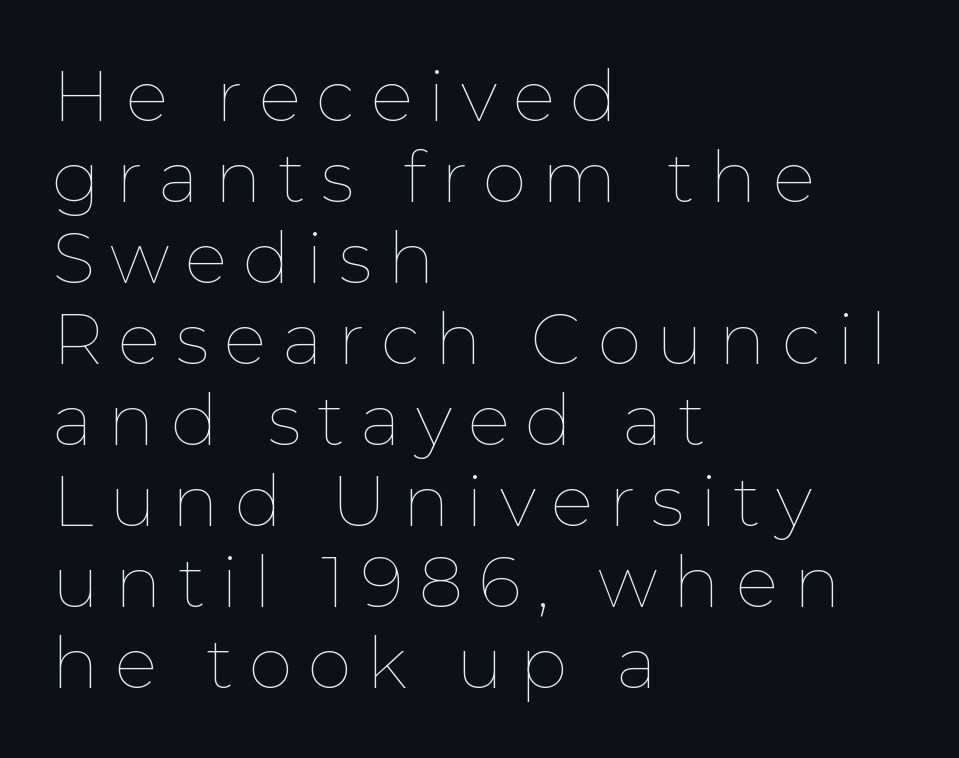
Q: Is the text bold? A: No.
Q: Is the text italic (slanted)? A: No, it is upright.
Q: Is the text underlined? A: No.
Q: How is the paragraph aligned? A: Left-aligned.
Q: Is the spacing between letters normal or unusually wide? A: Unusually wide.
Q: Is the spacing between lines tight, normal or loose? A: Tight.
Q: Width (condensed, normal, or wide)? A: Normal.
Q: Stroke contrast? A: Low.
Q: x-height? A: Medium.
Q: Monospaced? A: No.
